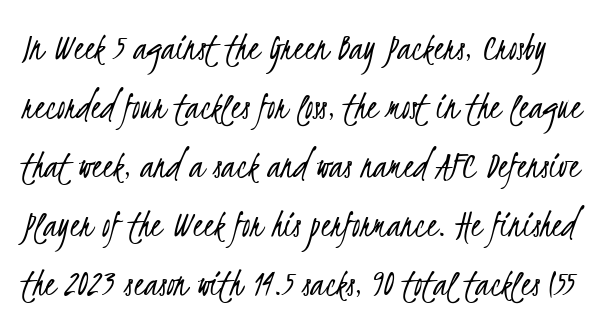
Beneath every word, the page is bare. Is the letter spacing exaggerated? No — it looks like the ordinary default. Each letter keeps its own natural width here, so spacing adapts to shape. Weight: not bold — regular or lighter. Vertical spacing — default. These lines are composed in type without serifs.
